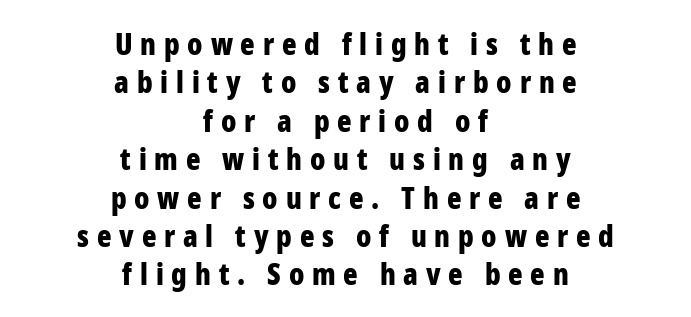
{"serif": "no", "italic": "no", "bold": "yes", "weight": "bold", "width": "condensed", "stroke_contrast": "low", "x_height": "medium", "monospaced": "no", "underline": "no", "align": "center", "line_spacing": "normal", "line_spacing_ratio": 1.28, "letter_spacing": "wide", "letter_spacing_em": 0.26, "glyph_px": 30}
